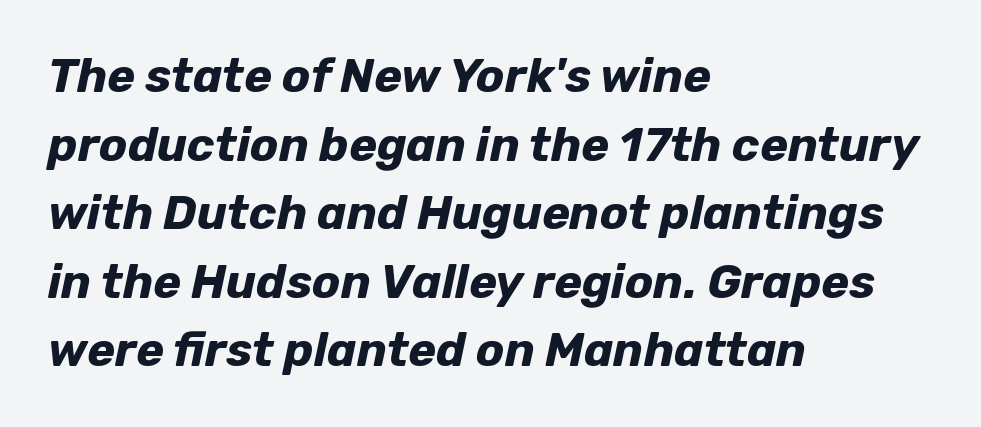
The image shows 47 px bold type, italic (leaning right); set left-aligned, normal line spacing (1.46x), normal letter spacing, not underlined; low stroke contrast and a medium x-height.
